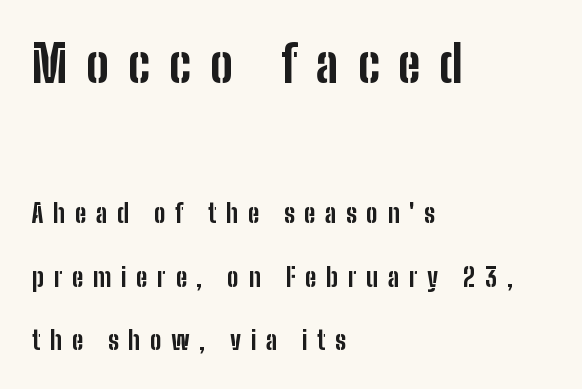
The image shows 51 px bold, condensed sans-serif type, upright; set left-aligned, loose line spacing (2.44x), unusually wide letter spacing (+0.37 em), not underlined; the first (top) block is 1.96x larger; low stroke contrast and a medium x-height.
